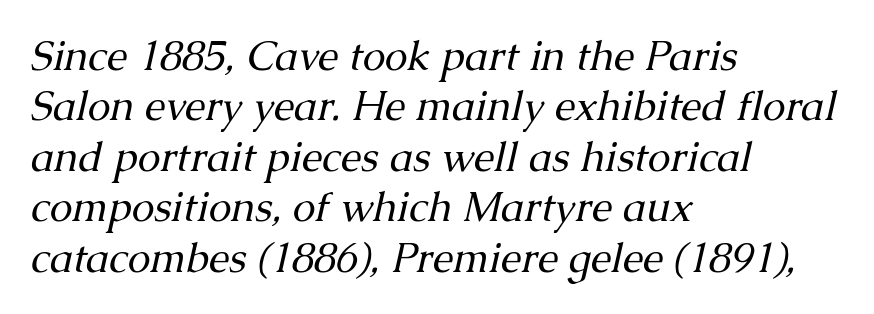
There's an unmistakable incline to the writing here. Note the varied advance widths — an 'i' is clearly narrower than an 'm'. Compared with a typical body face, this is equally light or lighter still. Underline: absent. Is the letter spacing exaggerated? No — it looks like the ordinary default.
